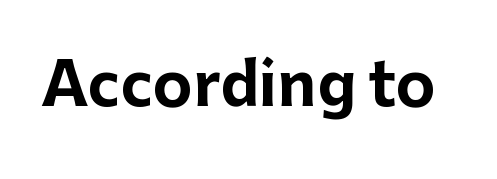
{"serif": "no", "italic": "no", "bold": "yes", "weight": "bold", "width": "normal", "stroke_contrast": "low", "x_height": "medium", "monospaced": "no", "underline": "no", "letter_spacing": "normal", "letter_spacing_em": 0.0, "glyph_px": 60}
